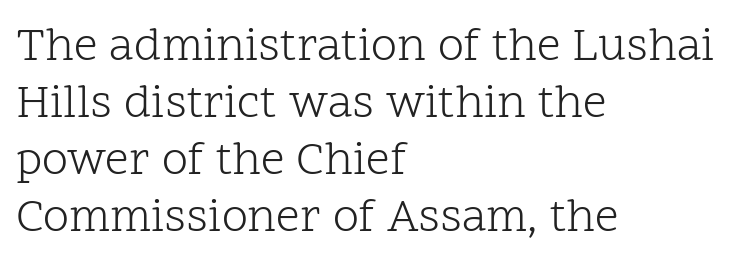
The letters advance in unequal steps, a hallmark of proportional type. The horizontal fit of the characters is conventional and even. The rendering anchors every line to the left-hand side. Unlike a clean sans, this face finishes its strokes with serifs. Letters rest on an invisible, unmarked baseline.
